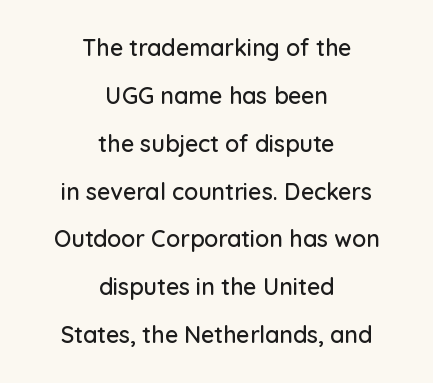
{"italic": "no", "underline": "no", "align": "center", "line_spacing": "loose", "line_spacing_ratio": 2.08, "letter_spacing": "normal", "letter_spacing_em": 0.0, "glyph_px": 23}
